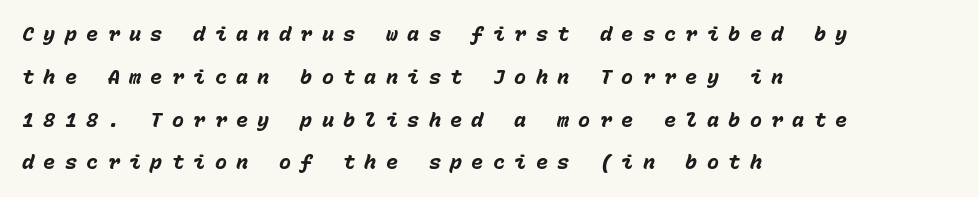
Every character sits at an angle, as italics do. In terms of letterspacing, this is a distinctly airy, spread setting. How heavy is the stroke? Heavy — this is a bold. Vertical spacing — loose. Decoration check: the copy has no underline. The text block is weighted toward the left margin, trailing off unevenly rightward.
